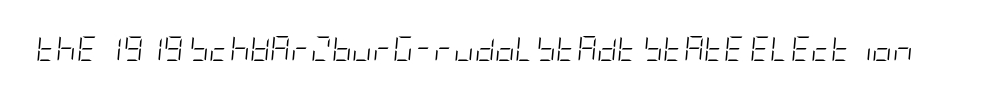
The image shows 25 px text type, italic (leaning right); set normal letter spacing, not underlined.
